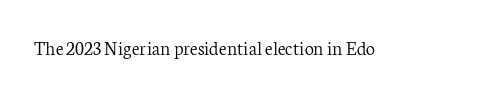
The image shows 20 px text type, upright; set normal letter spacing, not underlined.
